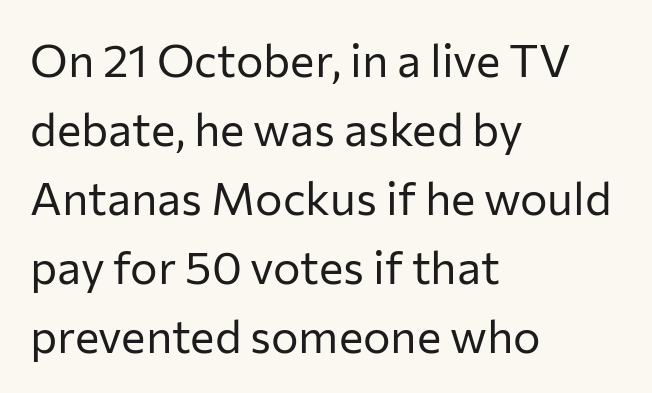
The cut favours lightness, reaching ordinary text weight at its darkest. Each line starts at the same left margin while the right side varies. Is this a fixed-width face? No — the glyphs have proportional, varying widths. This is the regular roman posture of the typeface. Does extra space separate the letters? No, they use regular spacing. The characters display no serif detailing; their extremities are plain.
